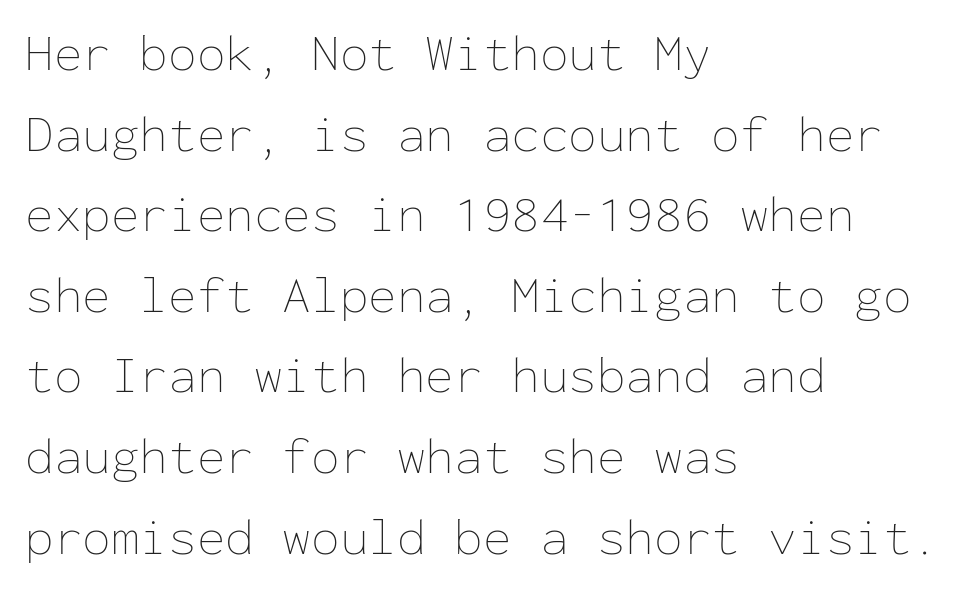
Q: Is the text bold? A: No.
Q: Is the text italic (slanted)? A: No, it is upright.
Q: Is the text underlined? A: No.
Q: How is the paragraph aligned? A: Left-aligned.
Q: Is the spacing between letters normal or unusually wide? A: Normal.
Q: Is the spacing between lines tight, normal or loose? A: Normal.
Q: Width (condensed, normal, or wide)? A: Normal.
Q: Stroke contrast? A: Low.
Q: x-height? A: Medium.
Q: Monospaced? A: Yes.
